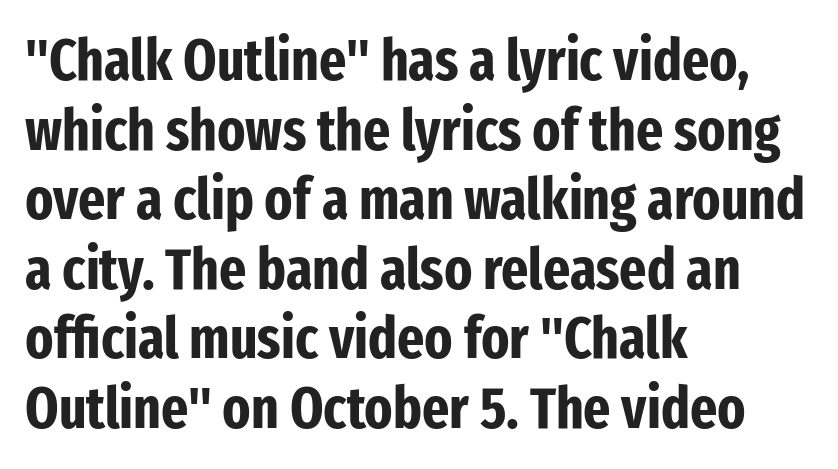
Q: Is the text bold? A: Yes.
Q: Is the text italic (slanted)? A: No, it is upright.
Q: Is the typeface a serif or a sans-serif typeface? A: Sans-serif.
Q: Is the text underlined? A: No.
Q: How is the paragraph aligned? A: Left-aligned.
Q: Is the spacing between letters normal or unusually wide? A: Normal.
Q: Width (condensed, normal, or wide)? A: Condensed.
Q: Stroke contrast? A: Low.
Q: x-height? A: Medium.
Q: Monospaced? A: No.
